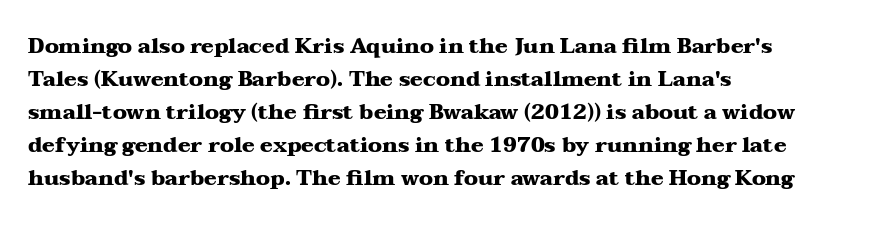
{"italic": "no", "bold": "yes", "underline": "no", "align": "left", "line_spacing": "normal", "line_spacing_ratio": 1.57, "letter_spacing": "normal", "letter_spacing_em": 0.0, "glyph_px": 21}
